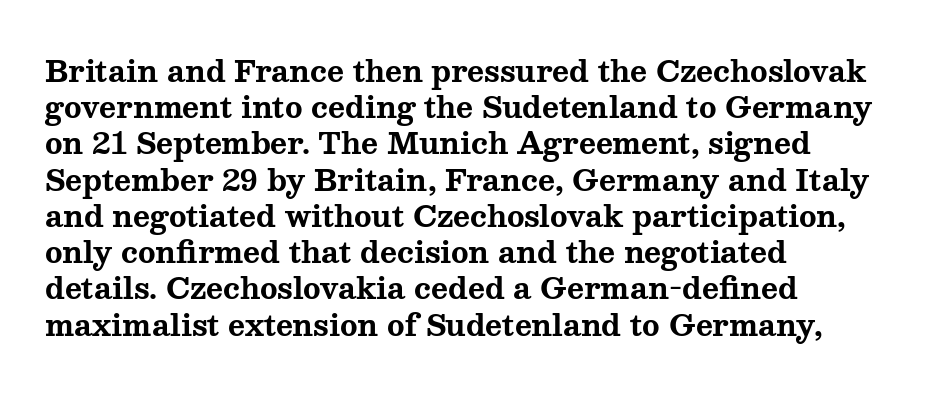
The letters sit at their default tracking, neither squeezed nor spread. As a designer I'd log this as weight 700, bold. Reading down the block, your eye returns to a fixed left position each line. Clear beneath every line of the passage. Regular leading.
